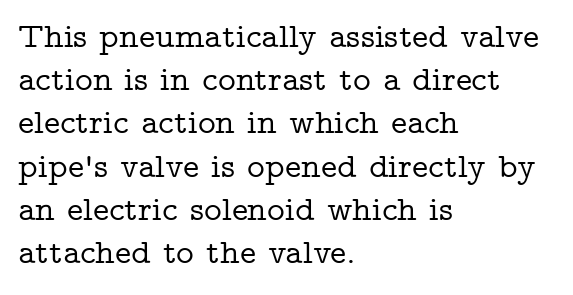
This sample keeps an unexceptional amount of space between lines. Spacing between characters is what you'd get straight out of the box. Character widths vary here, with narrow letters taking less room than wide ones. The zone under the glyphs is completely vacant.
